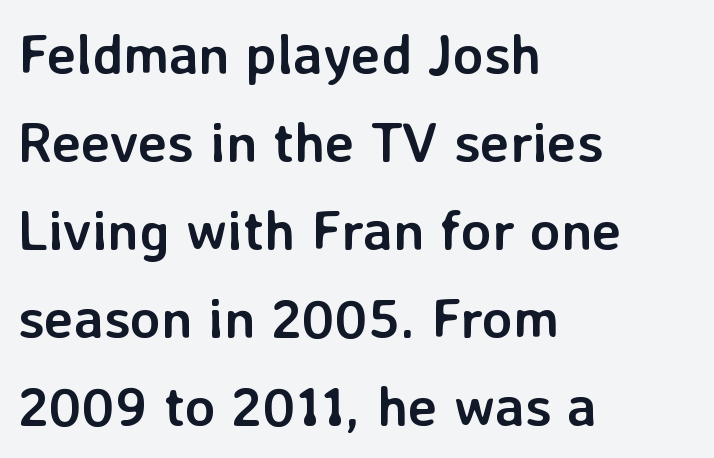
{"serif": "no", "italic": "no", "bold": "yes", "weight": "semibold", "width": "normal", "stroke_contrast": "low", "x_height": "medium", "monospaced": "no", "underline": "no", "align": "left", "line_spacing": "normal", "line_spacing_ratio": 1.57, "letter_spacing": "normal", "letter_spacing_em": 0.0, "glyph_px": 56}
